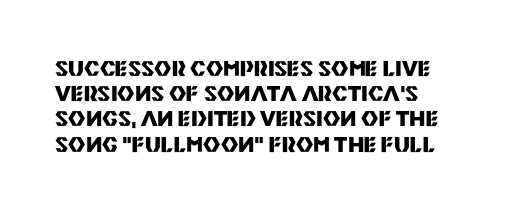
{"italic": "no", "bold": "yes", "underline": "no", "align": "left", "line_spacing_ratio": 1.2, "letter_spacing": "normal", "letter_spacing_em": 0.0, "glyph_px": 21}
